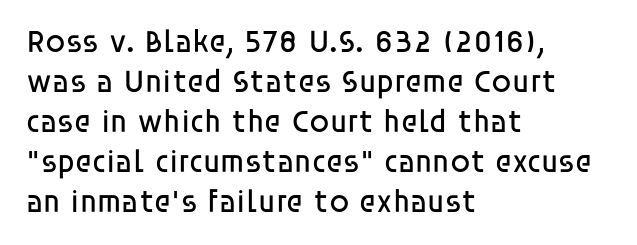
{"serif": "no", "italic": "no", "bold": "no", "weight": "regular", "width": "normal", "stroke_contrast": "low", "x_height": "large", "monospaced": "no", "underline": "no", "align": "left", "line_spacing": "normal", "line_spacing_ratio": 1.25, "letter_spacing": "normal", "letter_spacing_em": 0.0, "glyph_px": 32}
